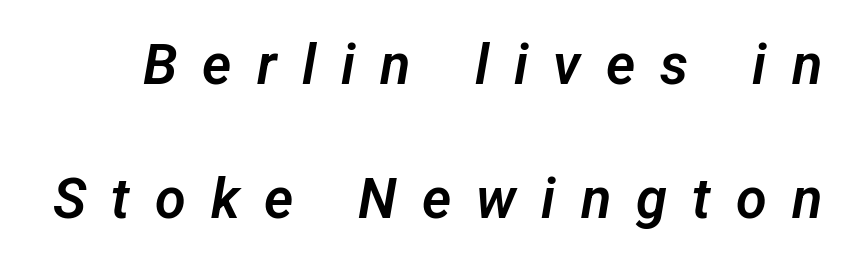
The tracking reads as deliberately expanded to a designer's eye. A typesetter would call this proportional, since set widths differ per character. Vertically, the passage feels expansive, rows floating well apart. This is sans-serif lettering, the kind often seen on screens and signage.
